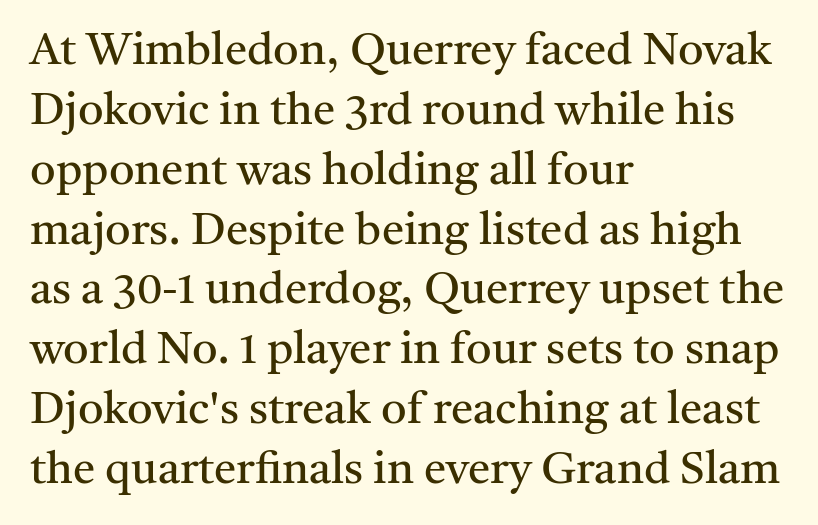
Each letter keeps its own natural width here, so spacing adapts to shape. Line beginnings align vertically; line endings do not. The font family rendered here belongs to the serif group. The font's upright variant was chosen for this text.
